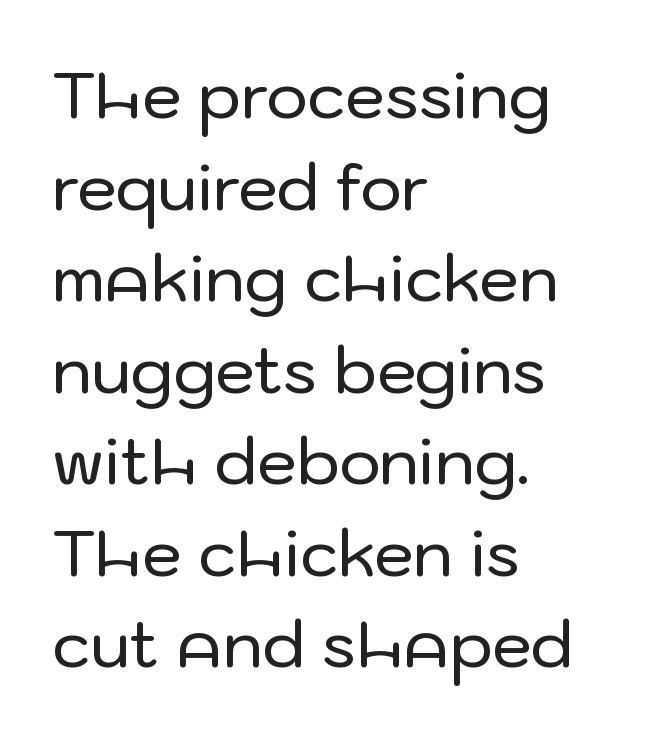
{"serif": "no", "italic": "no", "width": "normal", "stroke_contrast": "low", "x_height": "medium", "monospaced": "no", "underline": "no", "align": "left", "line_spacing": "normal", "line_spacing_ratio": 1.43, "letter_spacing": "normal", "letter_spacing_em": 0.0, "glyph_px": 64}
